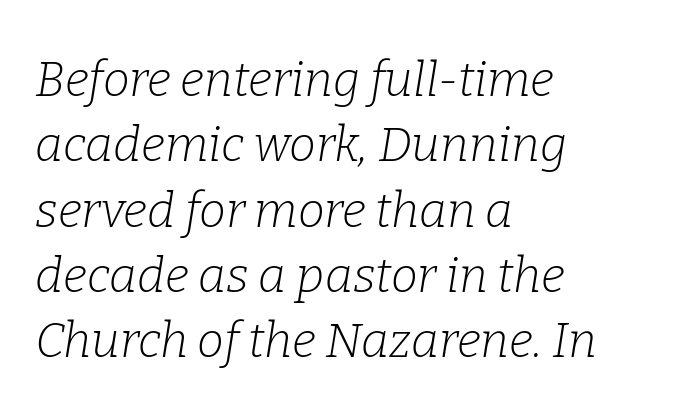
Weight: regular or lighter. Clear beneath every line of the passage. The glyphs look as if they've been sheared to an angle. This rendering uses left alignment, leaving the right contour irregular.
